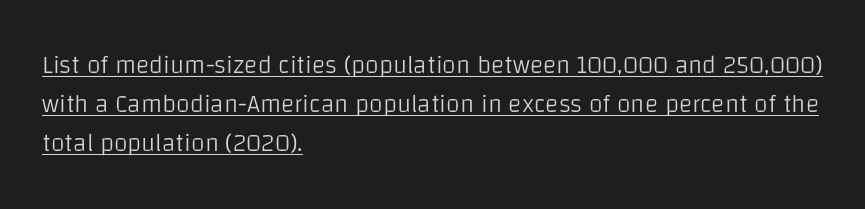
The image shows 25 px text type, upright; set left-aligned, normal line spacing (1.56x), normal letter spacing, underlined.
